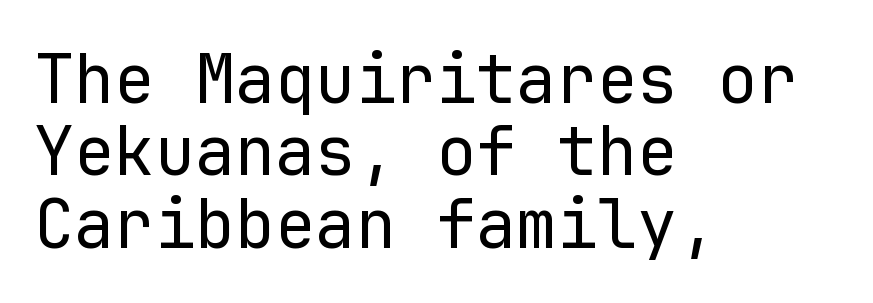
Q: Is the text bold? A: No.
Q: Is the text italic (slanted)? A: No, it is upright.
Q: Is the typeface a serif or a sans-serif typeface? A: Sans-serif.
Q: Is the text underlined? A: No.
Q: How is the paragraph aligned? A: Left-aligned.
Q: Is the spacing between letters normal or unusually wide? A: Normal.
Q: Is the spacing between lines tight, normal or loose? A: Tight.
Q: Width (condensed, normal, or wide)? A: Normal.
Q: Stroke contrast? A: Low.
Q: x-height? A: Medium.
Q: Monospaced? A: Yes.
